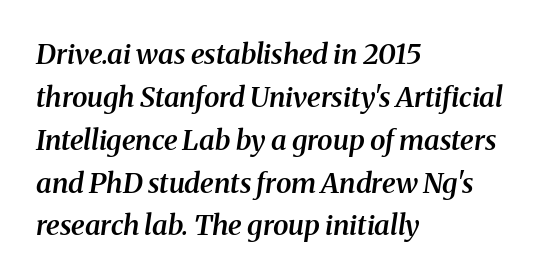
Look at the stroke-to-counter ratio: somewhat heavy, a semibold. Check under the words: just untouched page. Characters are canted at an angle relative to the baseline's perpendicular. Character widths vary here, with narrow letters taking less room than wide ones. The rendering uses a moderate line-height, typical for paragraphs.
